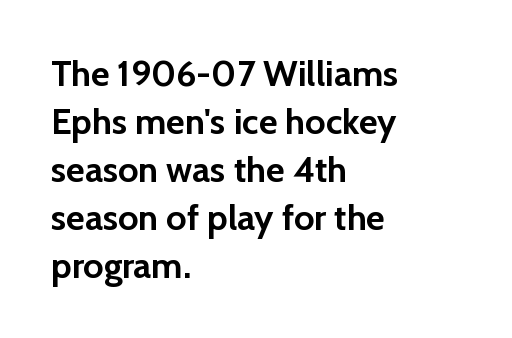
Nobody drew a line under any word here. The letters stand straight up with perfectly vertical stems. These lines stack with their left ends in a neat column. The rendering uses natural spacing where letterforms have individual widths.
